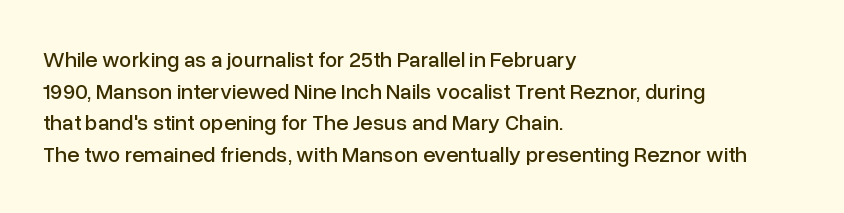
Q: Is the text italic (slanted)? A: No, it is upright.
Q: Is the text underlined? A: No.
Q: How is the paragraph aligned? A: Left-aligned.
Q: Is the spacing between letters normal or unusually wide? A: Normal.
Q: Is the spacing between lines tight, normal or loose? A: Normal.
